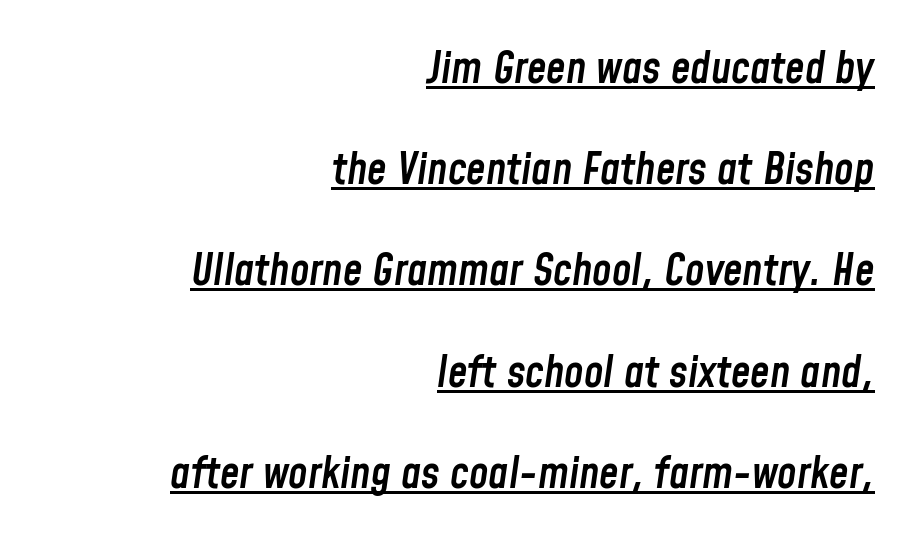
Do the characters align in a grid? No, the font is proportional. This rendering features underlined lettering. Observe the lean: these are italic letterforms. In terms of weight, the rendering is demibold, just under bold. Casual observation: everything's shoved over to the right. Glyph-to-glyph distance matches everyday printed text.
